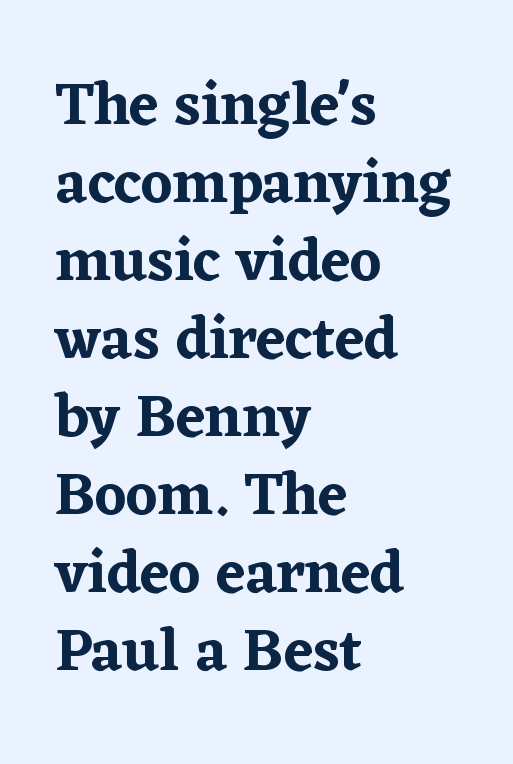
Q: Is the text italic (slanted)? A: No, it is upright.
Q: Is the typeface a serif or a sans-serif typeface? A: Serif.
Q: Is the text underlined? A: No.
Q: How is the paragraph aligned? A: Left-aligned.
Q: Is the spacing between letters normal or unusually wide? A: Normal.
Q: Is the spacing between lines tight, normal or loose? A: Normal.
Q: Width (condensed, normal, or wide)? A: Normal.
Q: Stroke contrast? A: Low.
Q: x-height? A: Medium.
Q: Monospaced? A: No.
